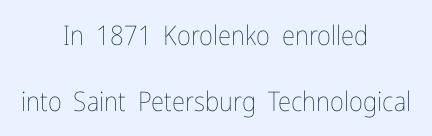
The image shows 27 px text type, upright; set centered, loose line spacing (2.44x), normal letter spacing, not underlined.
